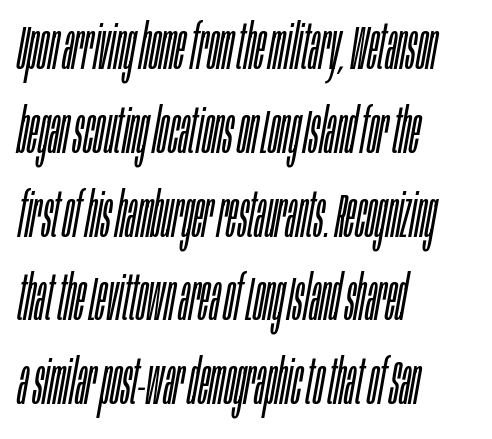
Left-aligned paragraph, ragged on the right. Between one letter and the next there's only the usual sliver of space. Stem width sits at or under what a default text font uses. Line spacing here is normal. Does the lettering tilt? It does — this is italic. The space beneath each line is pristine and unruled.
